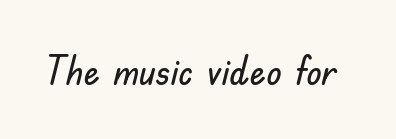
{"serif": "no", "width": "normal", "stroke_contrast": "low", "x_height": "small", "monospaced": "no", "underline": "no", "letter_spacing": "normal", "letter_spacing_em": 0.0, "glyph_px": 40}
